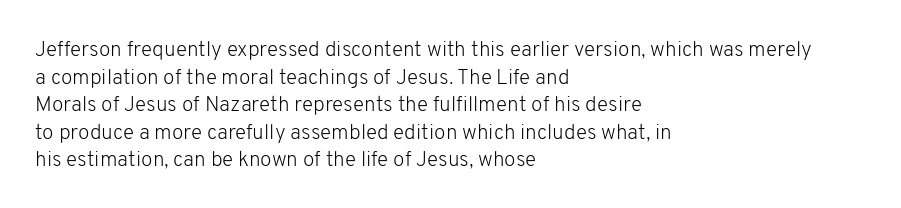
Q: Is the text bold? A: No.
Q: Is the text italic (slanted)? A: No, it is upright.
Q: Is the text underlined? A: No.
Q: How is the paragraph aligned? A: Left-aligned.
Q: Is the spacing between letters normal or unusually wide? A: Normal.
Q: Is the spacing between lines tight, normal or loose? A: Normal.
